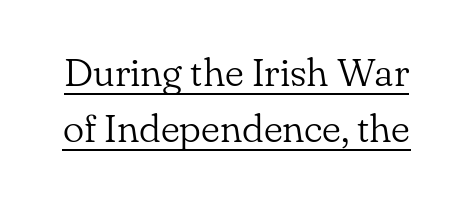
Here the glyphs are tracked normally, forming tight word shapes. Emphasis is given by a line drawn under the lettering. No letter is thick-stroked: the sample isn't bold. The passage shown is typed in a proportional face where columns would drift.
